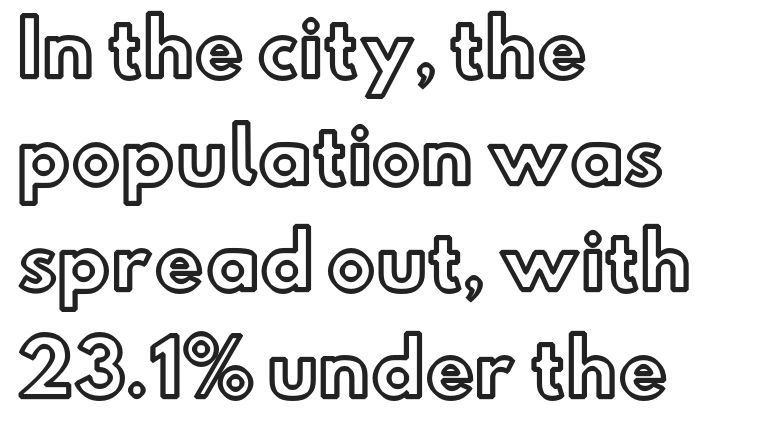
The image shows 74 px text type, upright; set left-aligned, normal line spacing (1.44x), normal letter spacing, not underlined; a small x-height.
